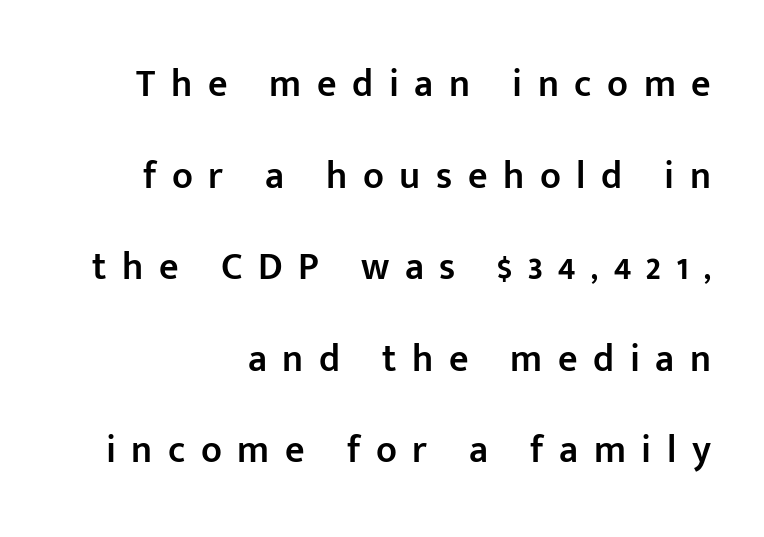
Q: Is the text bold? A: Semi-bold.
Q: Is the text italic (slanted)? A: No, it is upright.
Q: Is the typeface a serif or a sans-serif typeface? A: Sans-serif.
Q: Is the text underlined? A: No.
Q: How is the paragraph aligned? A: Right-aligned.
Q: Is the spacing between letters normal or unusually wide? A: Unusually wide.
Q: Is the spacing between lines tight, normal or loose? A: Loose.
Q: Width (condensed, normal, or wide)? A: Normal.
Q: Stroke contrast? A: Low.
Q: x-height? A: Medium.
Q: Monospaced? A: No.
